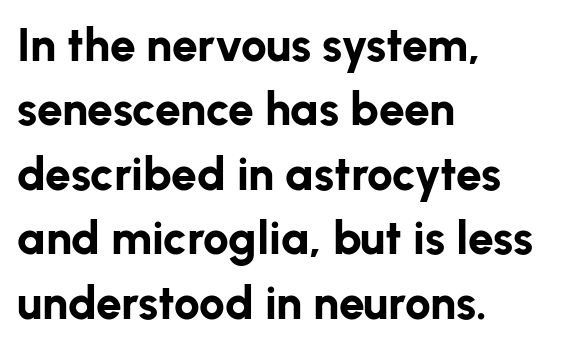
Q: Is the text bold? A: Yes.
Q: Is the text italic (slanted)? A: No, it is upright.
Q: Is the typeface a serif or a sans-serif typeface? A: Sans-serif.
Q: Is the text underlined? A: No.
Q: How is the paragraph aligned? A: Left-aligned.
Q: Is the spacing between letters normal or unusually wide? A: Normal.
Q: Is the spacing between lines tight, normal or loose? A: Normal.
Q: Width (condensed, normal, or wide)? A: Normal.
Q: Stroke contrast? A: Low.
Q: x-height? A: Medium.
Q: Monospaced? A: No.
